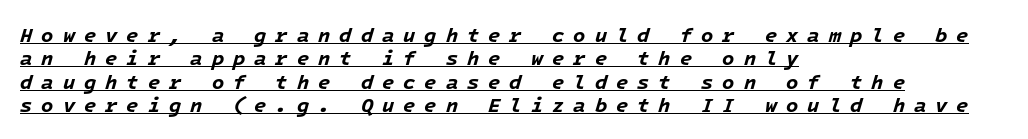
Q: Is the text bold? A: Yes.
Q: Is the text italic (slanted)? A: Yes, it leans right by about 16 degrees.
Q: Is the text underlined? A: Yes.
Q: How is the paragraph aligned? A: Left-aligned.
Q: Is the spacing between letters normal or unusually wide? A: Unusually wide.
